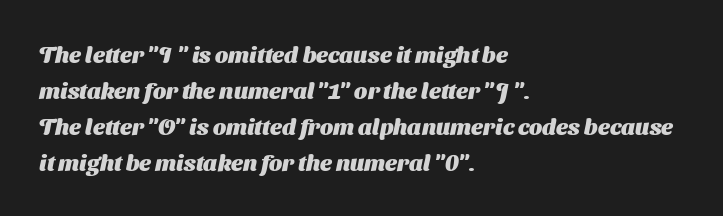
Q: Is the text bold? A: Yes.
Q: Is the text underlined? A: No.
Q: How is the paragraph aligned? A: Left-aligned.
Q: Is the spacing between letters normal or unusually wide? A: Normal.
Q: Is the spacing between lines tight, normal or loose? A: Normal.
